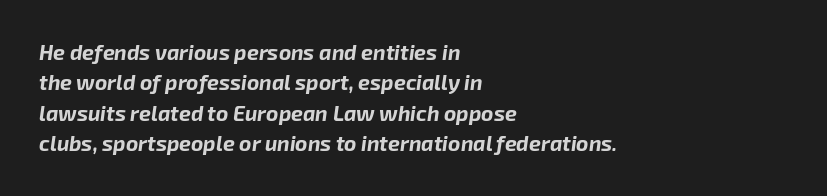
Q: Is the text bold? A: Yes.
Q: Is the text italic (slanted)? A: Yes, it leans right by about 8 degrees.
Q: Is the text underlined? A: No.
Q: How is the paragraph aligned? A: Left-aligned.
Q: Is the spacing between letters normal or unusually wide? A: Normal.
Q: Is the spacing between lines tight, normal or loose? A: Normal.
